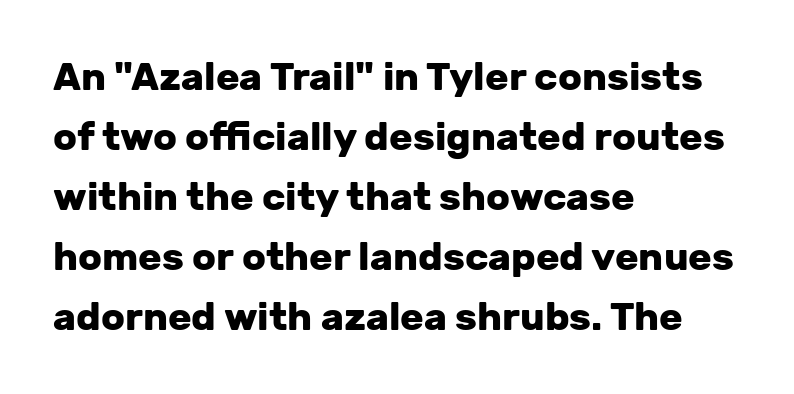
Q: Is the text bold? A: Yes.
Q: Is the text italic (slanted)? A: No, it is upright.
Q: Is the typeface a serif or a sans-serif typeface? A: Sans-serif.
Q: Is the text underlined? A: No.
Q: How is the paragraph aligned? A: Left-aligned.
Q: Is the spacing between letters normal or unusually wide? A: Normal.
Q: Is the spacing between lines tight, normal or loose? A: Normal.
Q: Width (condensed, normal, or wide)? A: Normal.
Q: Stroke contrast? A: Low.
Q: x-height? A: Medium.
Q: Monospaced? A: No.
